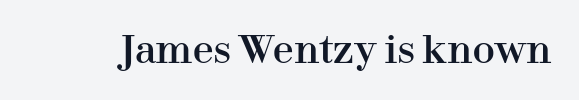
The image shows 37 px serif type, upright; set normal letter spacing, not underlined; high stroke contrast and a medium x-height.
